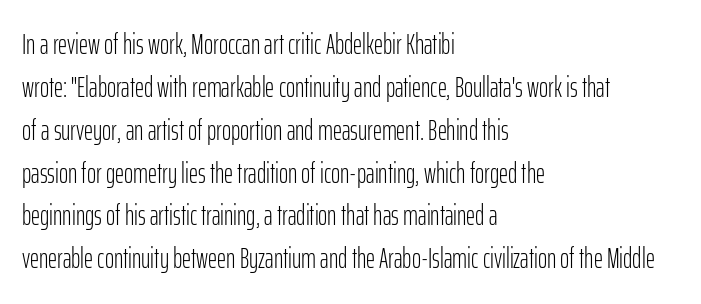
Q: Is the text bold? A: No.
Q: Is the text italic (slanted)? A: No, it is upright.
Q: Is the typeface a serif or a sans-serif typeface? A: Sans-serif.
Q: Is the text underlined? A: No.
Q: How is the paragraph aligned? A: Left-aligned.
Q: Is the spacing between letters normal or unusually wide? A: Normal.
Q: Is the spacing between lines tight, normal or loose? A: Normal.
Q: Width (condensed, normal, or wide)? A: Condensed.
Q: Stroke contrast? A: Low.
Q: x-height? A: Medium.
Q: Monospaced? A: No.
